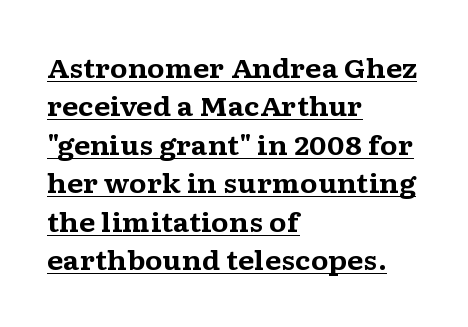
The image shows 26 px bold type, upright; set left-aligned, normal line spacing (1.48x), normal letter spacing, underlined.
